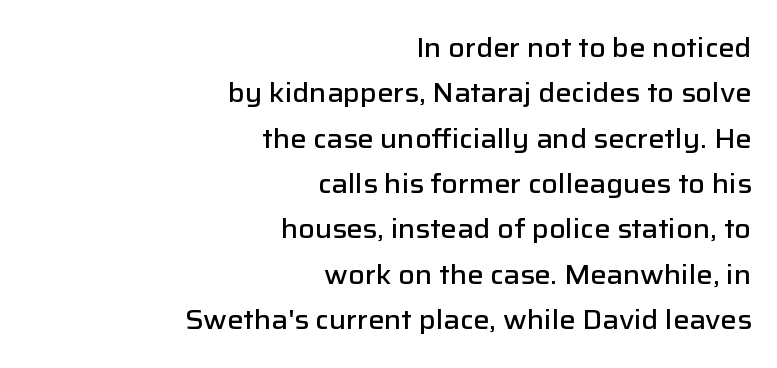
The leading is moderate, giving the passage an even texture. If you drew a line through each stem, it would be perfectly vertical. Has an underline been added? It has not. Heft: intermediate — a semibold.
